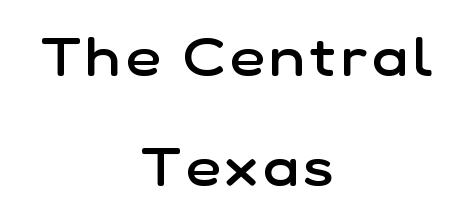
{"serif": "no", "italic": "no", "bold": "semi", "weight": "semibold", "width": "normal", "stroke_contrast": "low", "x_height": "medium", "monospaced": "no", "underline": "no", "align": "center", "line_spacing": "loose", "line_spacing_ratio": 2.08, "glyph_px": 53}
